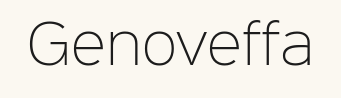
The image shows 53 px light sans-serif type, upright; set normal letter spacing, not underlined; low stroke contrast and a medium x-height.
